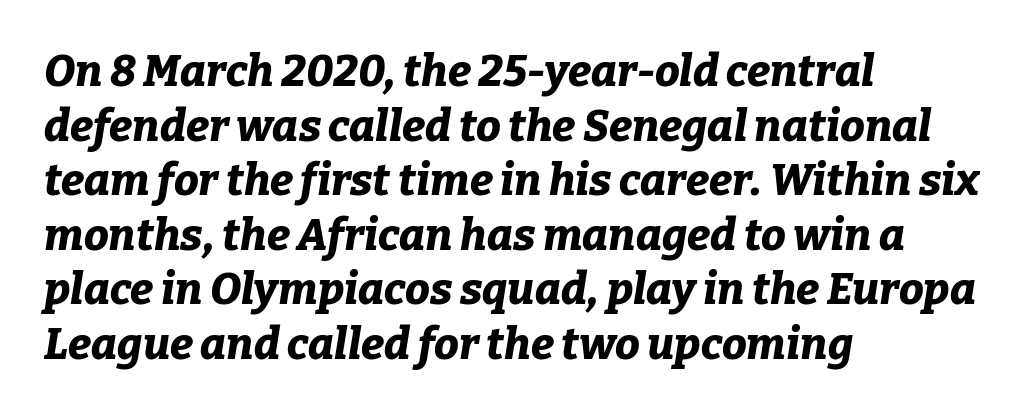
Q: Is the text bold? A: Yes.
Q: Is the text italic (slanted)? A: Yes, it leans right by about 9 degrees.
Q: Is the text underlined? A: No.
Q: How is the paragraph aligned? A: Left-aligned.
Q: Is the spacing between letters normal or unusually wide? A: Normal.
Q: Width (condensed, normal, or wide)? A: Normal.
Q: Stroke contrast? A: Low.
Q: x-height? A: Medium.
Q: Monospaced? A: No.
